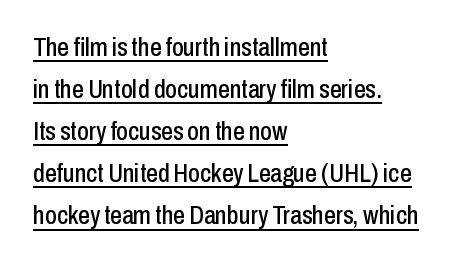
The image shows 26 px text type, upright; set left-aligned, normal line spacing (1.62x), normal letter spacing, underlined.
